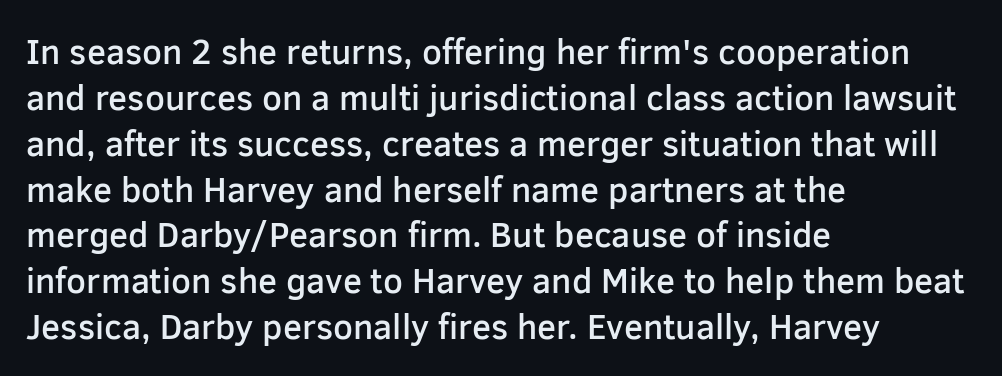
The image shows 35 px semibold sans-serif type, upright; set left-aligned, normal line spacing (1.31x), normal letter spacing, not underlined; low stroke contrast and a medium x-height.
